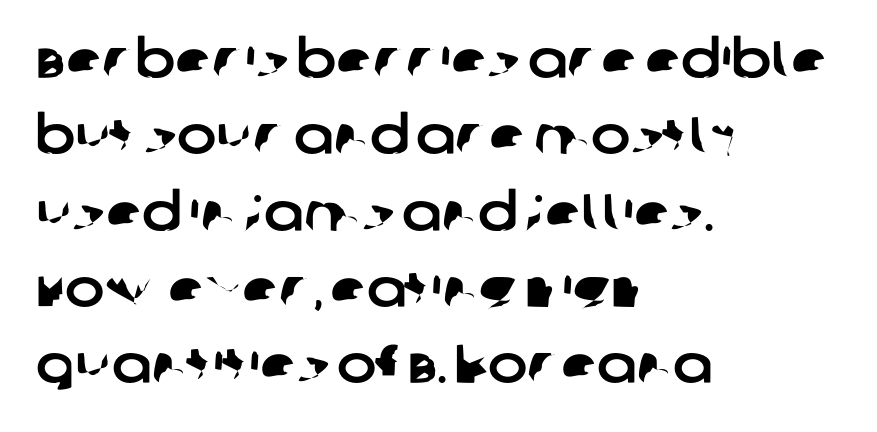
Q: Is the typeface a serif or a sans-serif typeface? A: Sans-serif.
Q: Is the text underlined? A: No.
Q: How is the paragraph aligned? A: Left-aligned.
Q: Is the spacing between letters normal or unusually wide? A: Normal.
Q: Is the spacing between lines tight, normal or loose? A: Normal.
Q: Width (condensed, normal, or wide)? A: Normal.
Q: Stroke contrast? A: Low.
Q: x-height? A: Large.
Q: Monospaced? A: No.
